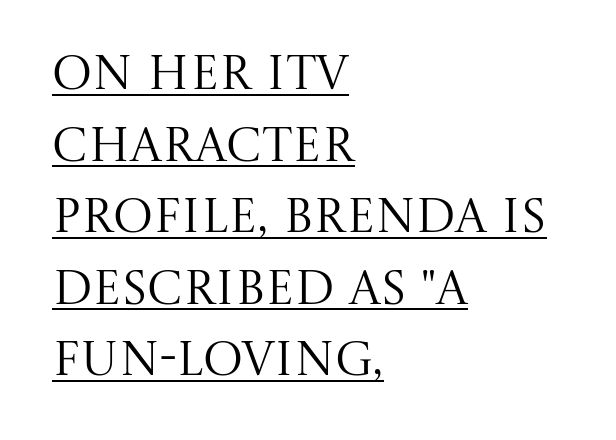
The image shows 48 px regular-weight serif type, upright; set left-aligned, normal line spacing (1.49x), normal letter spacing, underlined; medium stroke contrast and a large x-height.
